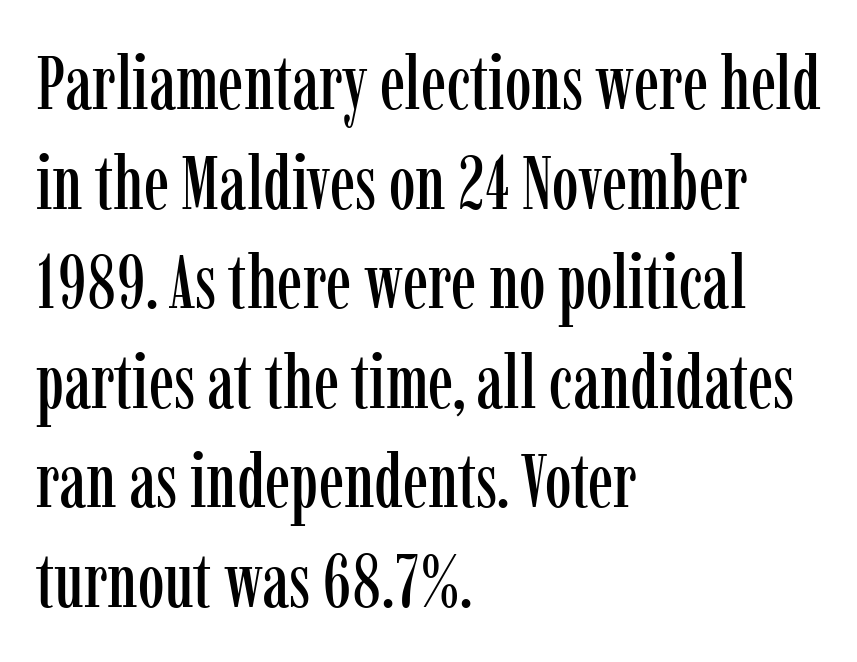
The compositor pushed each line to the left boundary. Think of a printed novel: that variable character pitch is what you see here. Here the glyphs are tracked normally, forming tight word shapes. Is there much room between lines? A standard amount, neither cramped nor airy. Font category for this specimen: serif.
